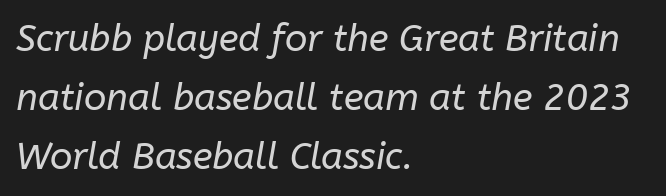
The image shows 37 px regular-weight type, italic (leaning right); set left-aligned, normal line spacing (1.6x), normal letter spacing, not underlined; low stroke contrast and a medium x-height.
